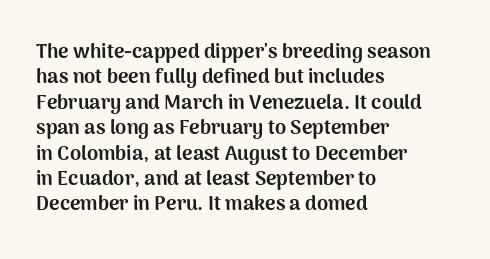
Characters follow at the spacing the type designer built in. What's the leading like? Ordinary, nothing unusual. Horizontal alignment here is leftward, the default for most running prose. The words here are not underlined. The typesetting leans heavy: a genuine bold.
